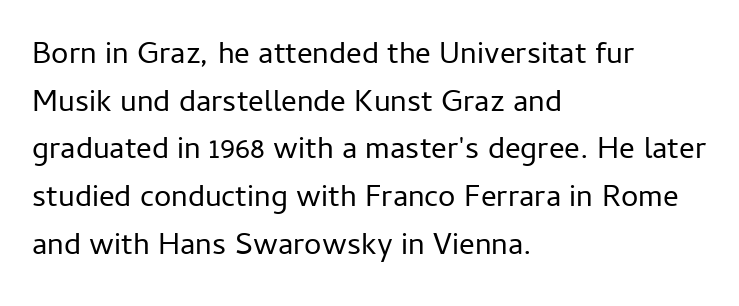
The image shows 31 px regular-weight sans-serif type, upright; set left-aligned, normal line spacing (1.54x), normal letter spacing, not underlined; low stroke contrast and a medium x-height.
